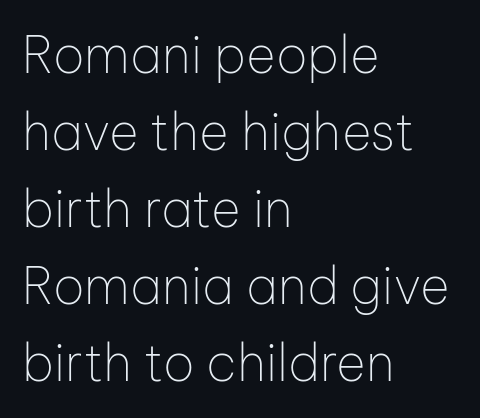
{"serif": "no", "italic": "no", "bold": "no", "weight": "thin", "width": "normal", "stroke_contrast": "low", "x_height": "medium", "monospaced": "no", "underline": "no", "align": "left", "line_spacing": "normal", "line_spacing_ratio": 1.51, "letter_spacing": "normal", "letter_spacing_em": 0.0, "glyph_px": 51}
